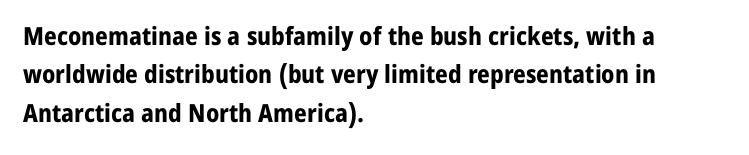
Here the glyphs are tracked normally, forming tight word shapes. Does the weight exceed regular? Yes, all the way to bold. The text block is weighted toward the left margin, trailing off unevenly rightward. Style check: upright. Notice how descenders clear the ascenders below comfortably — that's standard leading. Glance below the letters and you will spot only blank space.
